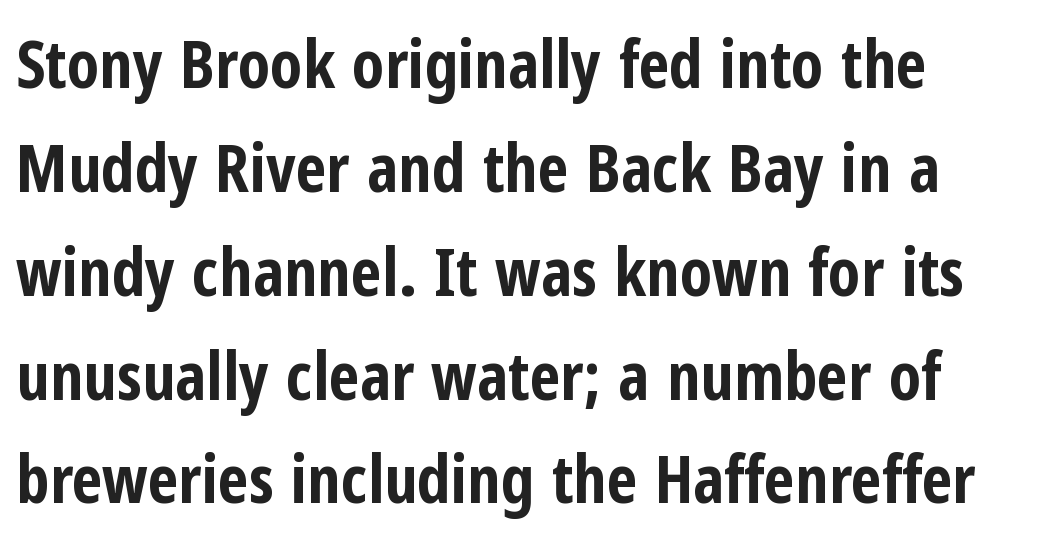
{"serif": "no", "italic": "no", "bold": "yes", "weight": "bold", "width": "condensed", "stroke_contrast": "low", "x_height": "medium", "monospaced": "no", "underline": "no", "align": "left", "line_spacing": "normal", "line_spacing_ratio": 1.55, "letter_spacing": "normal", "letter_spacing_em": 0.0, "glyph_px": 67}
